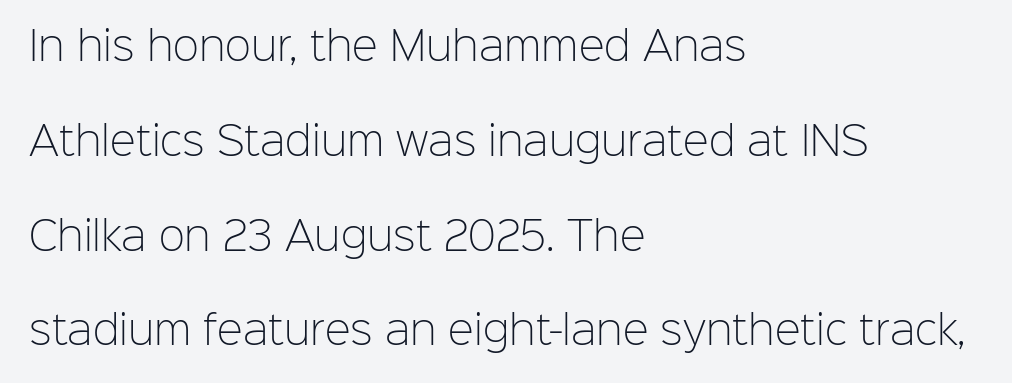
Q: Is the text bold? A: No.
Q: Is the text italic (slanted)? A: No, it is upright.
Q: Is the typeface a serif or a sans-serif typeface? A: Sans-serif.
Q: Is the text underlined? A: No.
Q: How is the paragraph aligned? A: Left-aligned.
Q: Is the spacing between letters normal or unusually wide? A: Normal.
Q: Is the spacing between lines tight, normal or loose? A: Loose.
Q: Width (condensed, normal, or wide)? A: Normal.
Q: Stroke contrast? A: Low.
Q: x-height? A: Medium.
Q: Monospaced? A: No.
